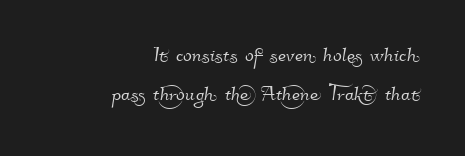
The image shows 26 px text type; set right-aligned, normal line spacing (1.5x), normal letter spacing, not underlined.
